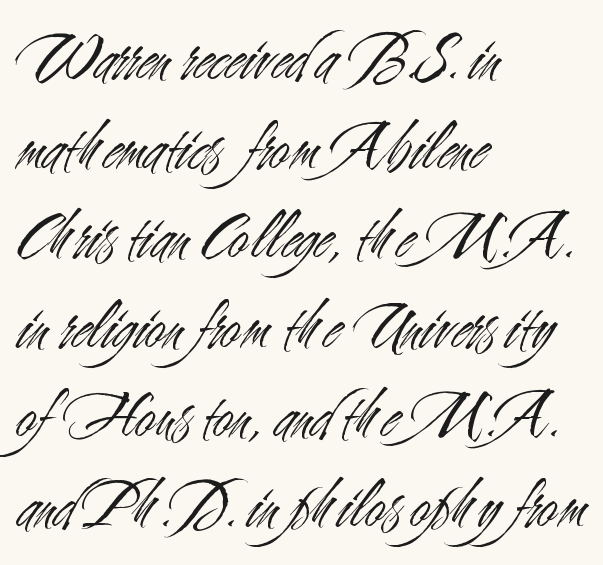
The image shows 70 px light, condensed sans-serif type; set left-aligned, normal line spacing (1.28x), normal letter spacing, not underlined; medium stroke contrast and a small x-height.
